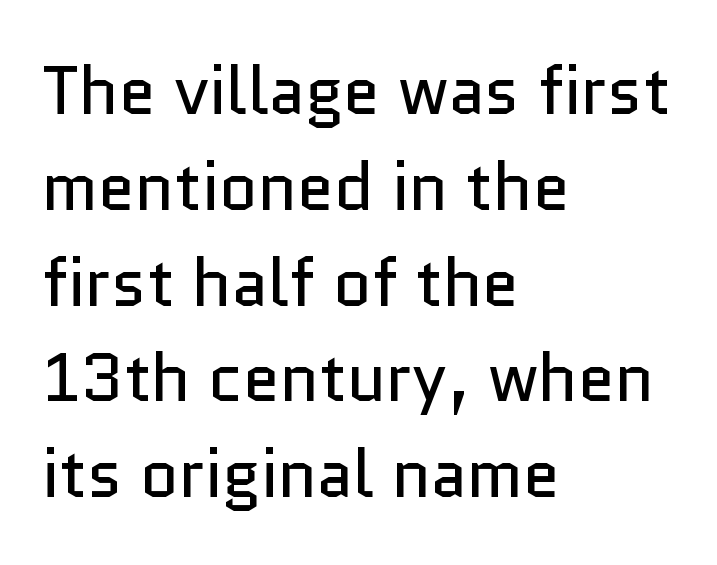
The image shows 67 px regular-weight sans-serif type, upright; set left-aligned, normal line spacing (1.43x), normal letter spacing, not underlined; low stroke contrast and a medium x-height.
